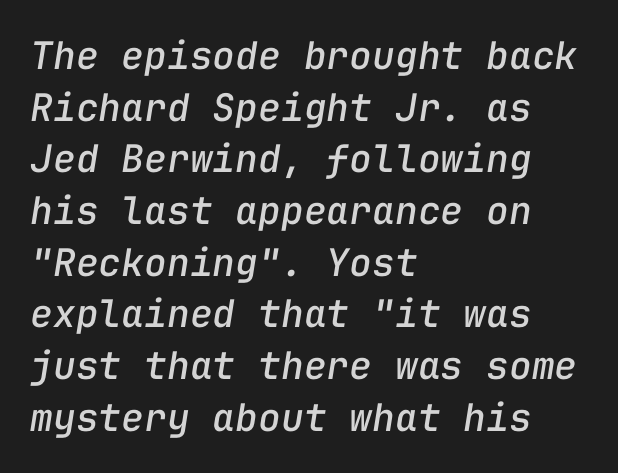
Q: Is the text italic (slanted)? A: Yes, it leans right by about 9 degrees.
Q: Is the text underlined? A: No.
Q: How is the paragraph aligned? A: Left-aligned.
Q: Is the spacing between letters normal or unusually wide? A: Normal.
Q: Is the spacing between lines tight, normal or loose? A: Normal.
Q: Width (condensed, normal, or wide)? A: Normal.
Q: Stroke contrast? A: Low.
Q: x-height? A: Medium.
Q: Monospaced? A: Yes.
